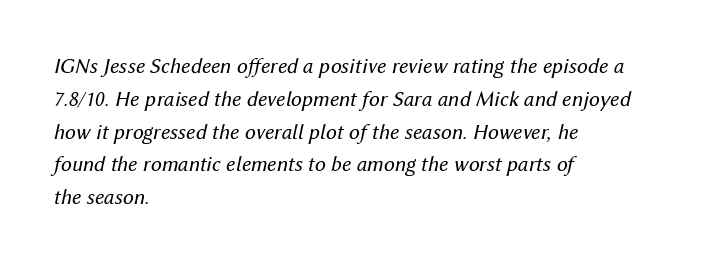
Nothing unusual about the tracking: characters are spaced as the font intends. This reads as an unemphasized weight, regular at the heaviest. The paragraph shown leans on its left margin. Does the lettering tilt? It does — this is italic. Reading down the column, the eye jumps a familiar distance to each next line.
